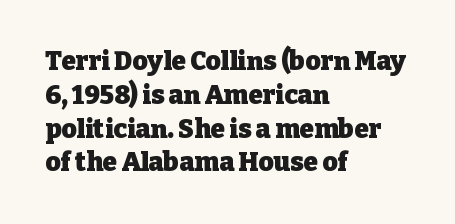
Notice how the stems are strictly vertical — no italics here. The passage shown is emphatically bold. Students, observe: this is what conventionally led text looks like. You could call the tracking neutral — neither tight nor loose. The ragged edge is on the right, which tells us the setting is flush left. Descenders are the only things crossing below the line.
